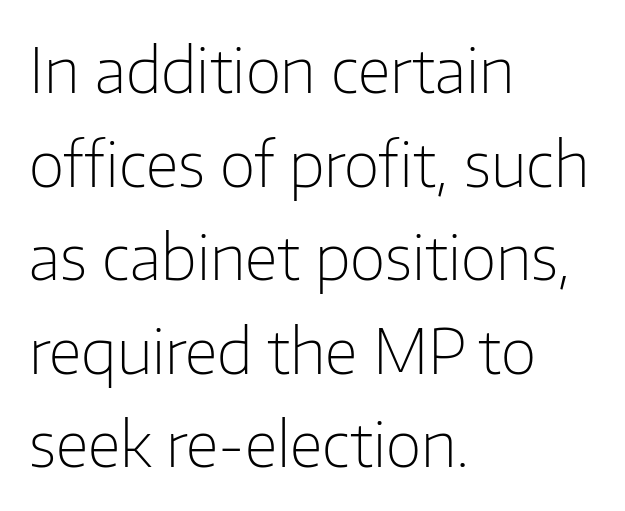
The image shows 62 px light sans-serif type, upright; set left-aligned, normal line spacing (1.51x), normal letter spacing, not underlined; low stroke contrast and a medium x-height.
